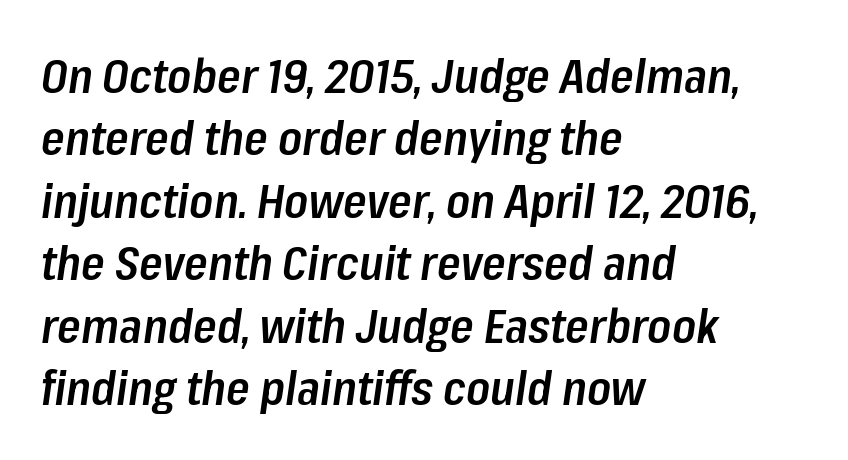
{"italic": "yes", "lean": "right", "slant_degrees": 8, "bold": "semi", "weight": "semibold", "width": "condensed", "stroke_contrast": "low", "x_height": "medium", "monospaced": "no", "underline": "no", "align": "left", "line_spacing": "normal", "line_spacing_ratio": 1.3, "letter_spacing": "normal", "letter_spacing_em": 0.0, "glyph_px": 48}
